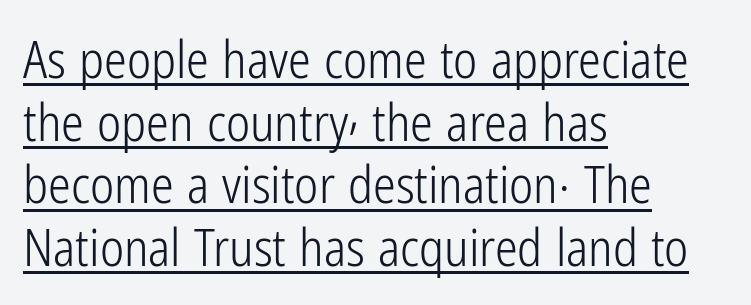
The image shows 51 px light, condensed sans-serif type, upright; set left-aligned, line spacing 1.23x, normal letter spacing, underlined; low stroke contrast and a medium x-height.
